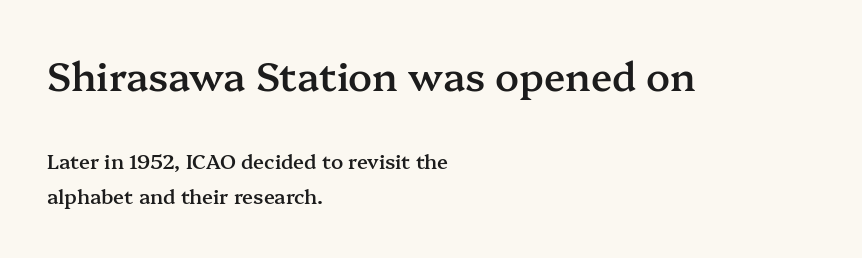
{"serif": "yes", "italic": "no", "bold": "semi", "weight": "semibold", "width": "normal", "stroke_contrast": "medium", "x_height": "medium", "monospaced": "no", "underline": "no", "align": "left", "line_spacing_ratio": 1.75, "letter_spacing": "normal", "letter_spacing_em": 0.0, "larger_block": "first", "size_ratio": 1.95, "glyph_px": 39}
